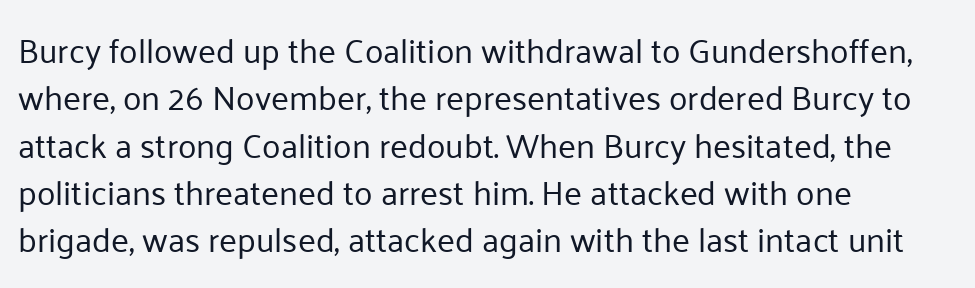
{"serif": "no", "italic": "no", "bold": "no", "weight": "regular", "width": "normal", "stroke_contrast": "low", "x_height": "medium", "monospaced": "no", "underline": "no", "align": "left", "line_spacing": "normal", "line_spacing_ratio": 1.39, "letter_spacing": "normal", "letter_spacing_em": 0.0, "glyph_px": 34}
